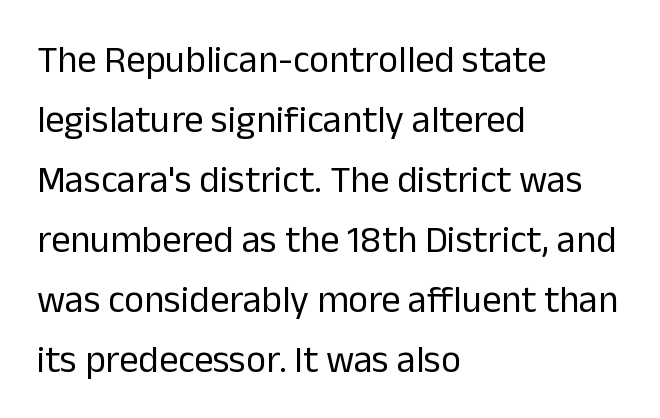
The image shows 38 px regular-weight sans-serif type, upright; set left-aligned, normal line spacing (1.58x), normal letter spacing, not underlined; low stroke contrast and a medium x-height.
